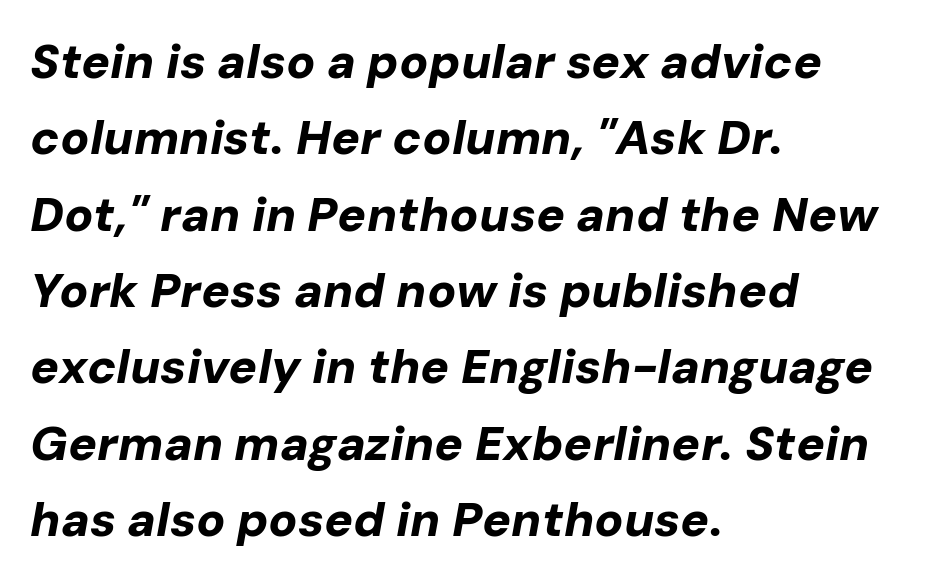
The image shows 48 px bold type, italic (leaning right); set left-aligned, normal line spacing (1.59x), normal letter spacing, not underlined; low stroke contrast and a medium x-height.
